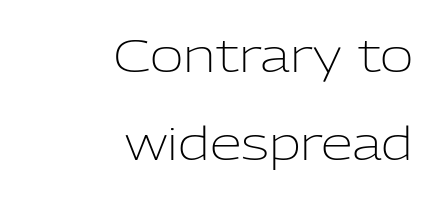
Q: Is the text bold? A: No.
Q: Is the text italic (slanted)? A: No, it is upright.
Q: Is the typeface a serif or a sans-serif typeface? A: Sans-serif.
Q: Is the text underlined? A: No.
Q: How is the paragraph aligned? A: Right-aligned.
Q: Is the spacing between letters normal or unusually wide? A: Normal.
Q: Is the spacing between lines tight, normal or loose? A: Loose.
Q: Width (condensed, normal, or wide)? A: Normal.
Q: Stroke contrast? A: Low.
Q: x-height? A: Medium.
Q: Monospaced? A: No.
